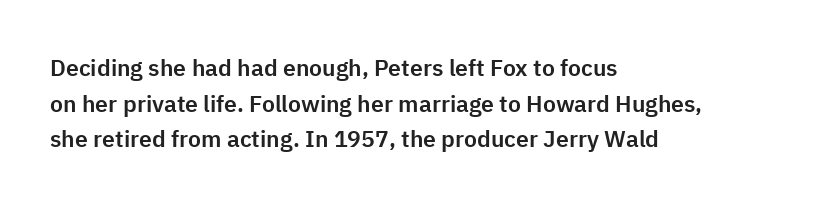
Every row of glyphs begins at an identical x-position on the left. The passage shown has conventional tracking throughout. A typesetter would mark this as roman, not italic. Letters rest on an invisible, unmarked baseline. In terms of leading, this rendering sits right in the middle.
